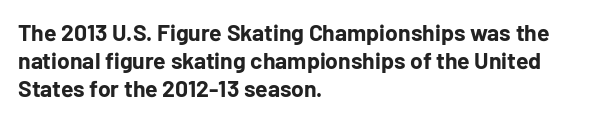
{"italic": "no", "bold": "yes", "underline": "no", "align": "left", "line_spacing_ratio": 1.21, "letter_spacing": "normal", "letter_spacing_em": 0.0, "glyph_px": 23}
